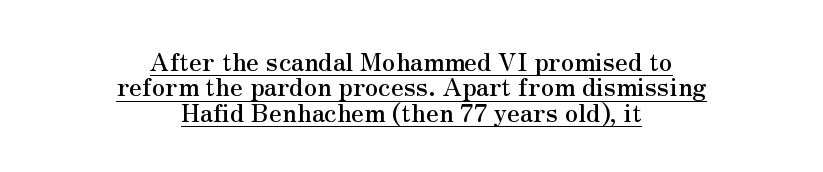
{"italic": "no", "underline": "yes", "align": "center", "line_spacing": "tight", "line_spacing_ratio": 1.02, "letter_spacing": "normal", "letter_spacing_em": 0.0, "glyph_px": 25}
